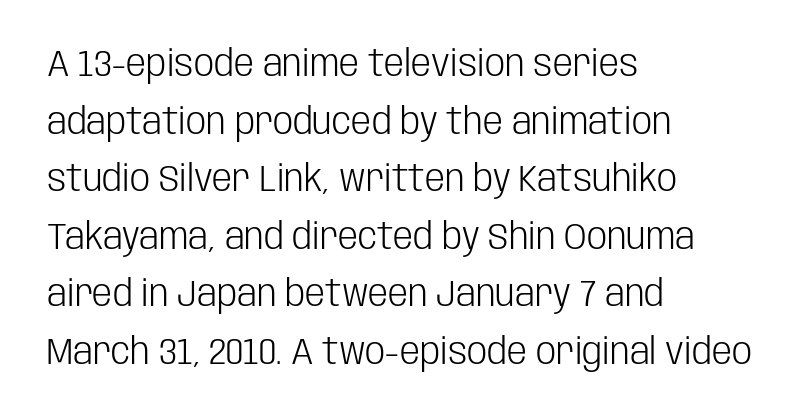
{"serif": "no", "italic": "no", "bold": "no", "weight": "light", "width": "condensed", "stroke_contrast": "low", "x_height": "large", "monospaced": "no", "underline": "no", "align": "left", "line_spacing": "normal", "line_spacing_ratio": 1.6, "letter_spacing": "normal", "letter_spacing_em": 0.0, "glyph_px": 36}
